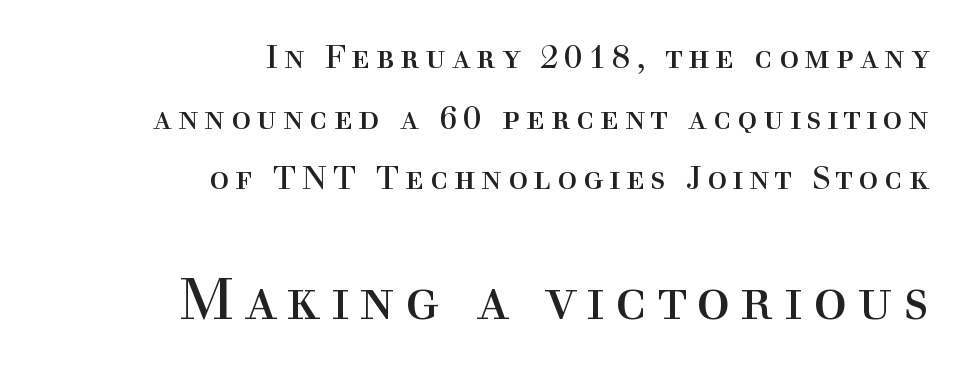
Clear beneath every line of the passage. Tall strokes in this sample are plumb rather than angled. A student would call this right alignment; a typographer would say flush right, rag left. Looks like regular typesetting: each glyph gets only the width it needs.
